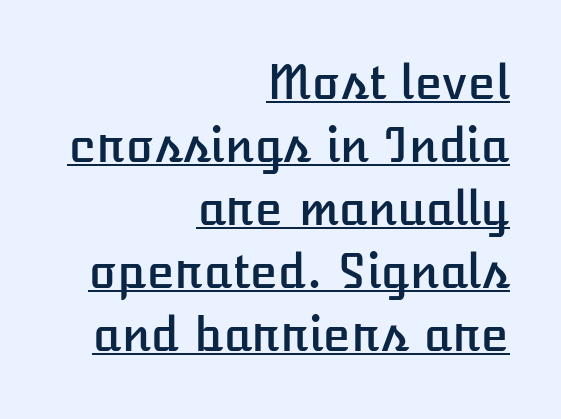
{"italic": "no", "width": "normal", "stroke_contrast": "low", "x_height": "medium", "monospaced": "no", "underline": "yes", "align": "right", "line_spacing": "normal", "line_spacing_ratio": 1.37, "letter_spacing": "normal", "letter_spacing_em": 0.0, "glyph_px": 46}
